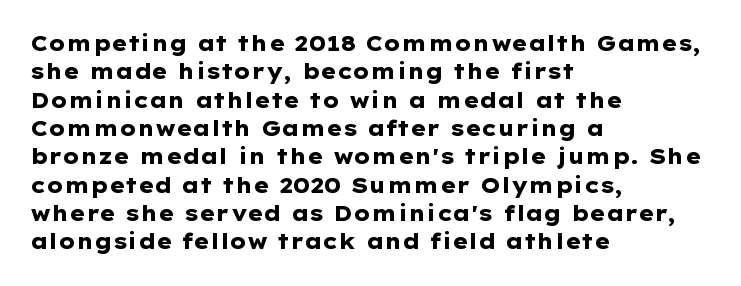
The image shows 21 px bold type, upright; set left-aligned, normal line spacing (1.35x), normal letter spacing, not underlined.
